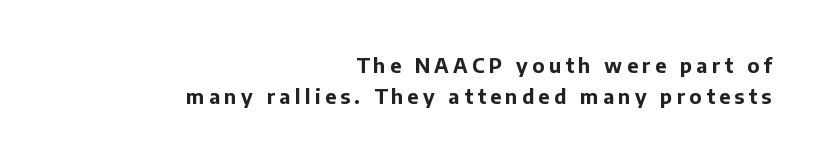
Typographic density is high because the face is bold. In terms of posture, this sample is upright. Right-aligned paragraph, ragged on the left. What's the leading like? Ordinary, nothing unusual.
